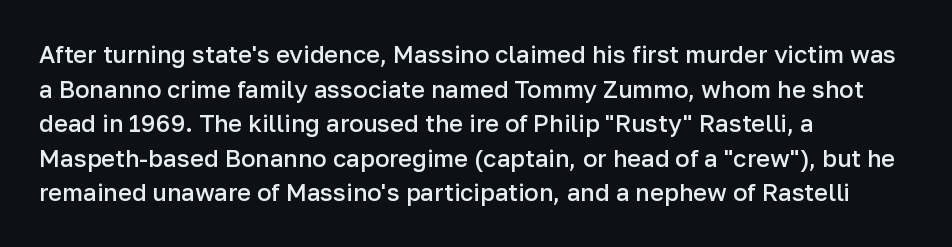
The image shows 24 px text type, upright; set left-aligned, normal line spacing (1.44x), normal letter spacing, not underlined.
